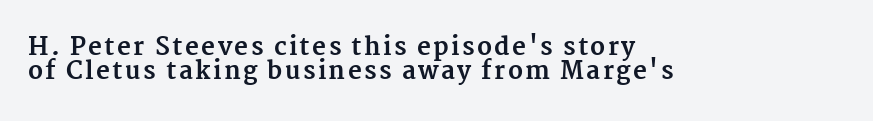
A bare baseline throughout the passage. Reading down the column, the eye jumps only a short way to each next line. Ascenders rise straight up at ninety degrees. Bold? Absolutely — the strokes are thick and heavy. The lines are quadded left.
